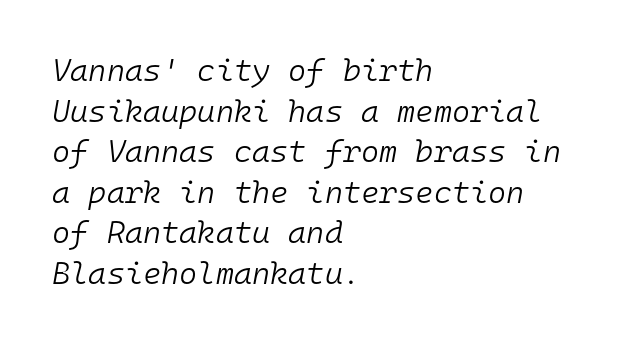
{"italic": "yes", "lean": "right", "slant_degrees": 10, "bold": "no", "weight": "light", "width": "normal", "stroke_contrast": "low", "x_height": "medium", "monospaced": "yes", "underline": "no", "align": "left", "line_spacing": "normal", "line_spacing_ratio": 1.31, "letter_spacing": "normal", "letter_spacing_em": 0.0, "glyph_px": 31}
